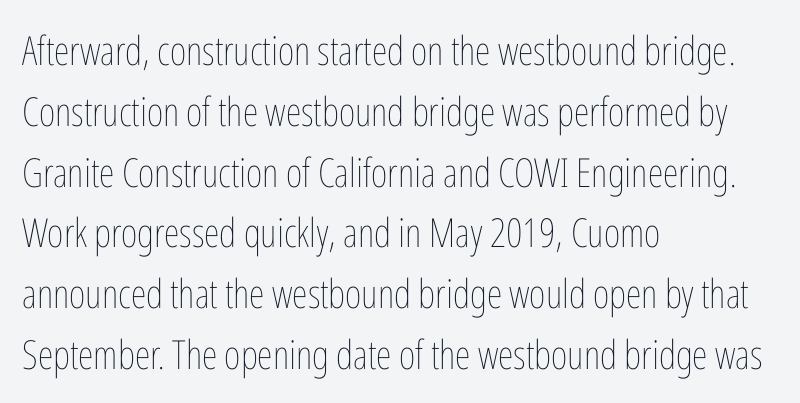
The image shows 40 px thin, condensed type, upright; set left-aligned, normal line spacing (1.52x), normal letter spacing, not underlined; low stroke contrast and a medium x-height.
